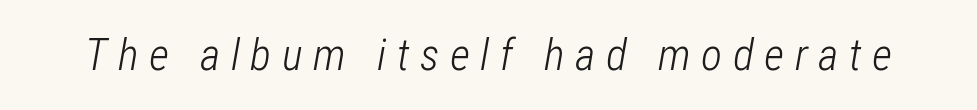
Q: Is the text bold? A: No.
Q: Is the text italic (slanted)? A: Yes, it leans right by about 12 degrees.
Q: Is the text underlined? A: No.
Q: Is the spacing between letters normal or unusually wide? A: Unusually wide.
Q: Width (condensed, normal, or wide)? A: Condensed.
Q: Stroke contrast? A: Low.
Q: x-height? A: Medium.
Q: Monospaced? A: No.
